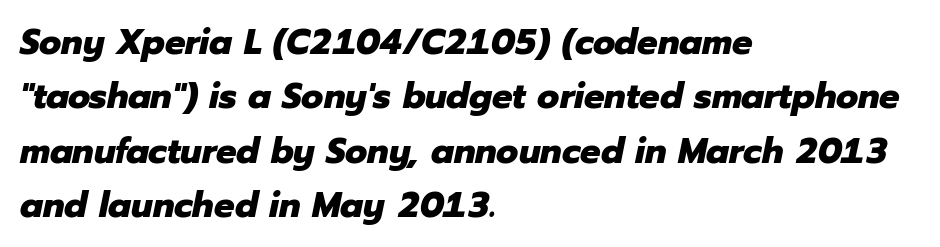
The image shows 36 px heavy type, italic (leaning right); set left-aligned, normal line spacing (1.51x), normal letter spacing, not underlined; low stroke contrast and a medium x-height.
